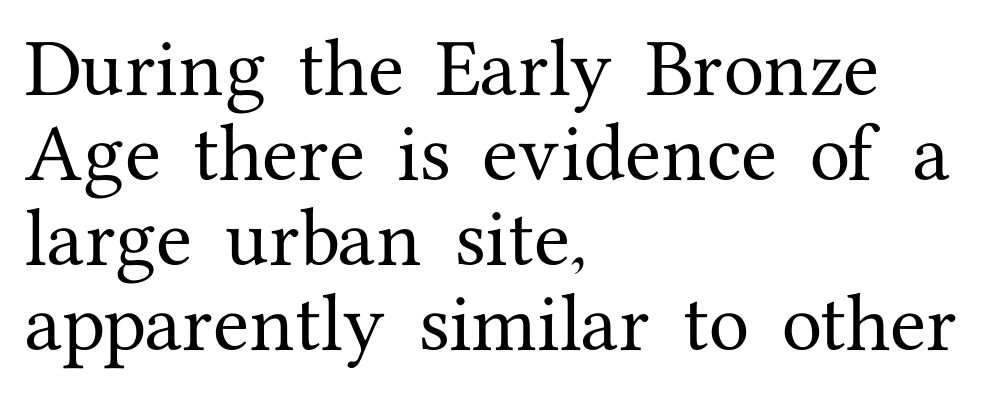
The lettering holds an erect, upright posture throughout. The letters carry serifs — small finishing strokes at the ends of their stems. Whoever set this chose a conventional vertical rhythm. The type is set solid horizontally, with unmodified tracking.
